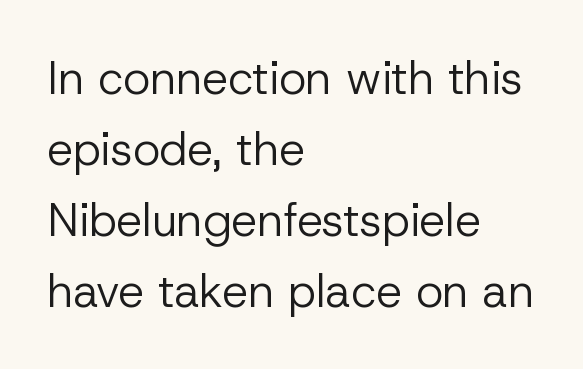
The image shows 46 px regular-weight sans-serif type, upright; set left-aligned, normal line spacing (1.54x), normal letter spacing, not underlined; low stroke contrast and a medium x-height.
